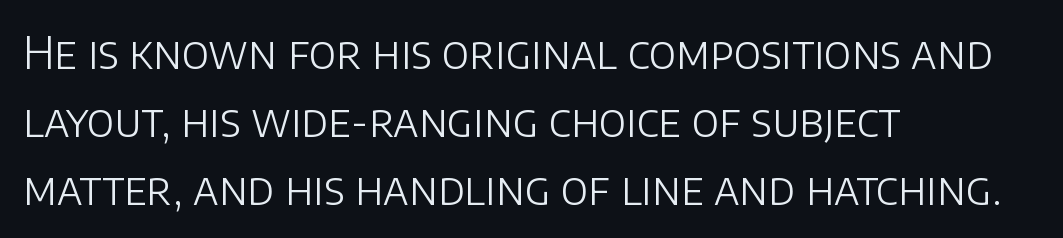
Q: Is the text bold? A: No.
Q: Is the text italic (slanted)? A: No, it is upright.
Q: Is the typeface a serif or a sans-serif typeface? A: Sans-serif.
Q: Is the text underlined? A: No.
Q: How is the paragraph aligned? A: Left-aligned.
Q: Is the spacing between letters normal or unusually wide? A: Normal.
Q: Is the spacing between lines tight, normal or loose? A: Normal.
Q: Width (condensed, normal, or wide)? A: Normal.
Q: Stroke contrast? A: Low.
Q: x-height? A: Large.
Q: Monospaced? A: No.
